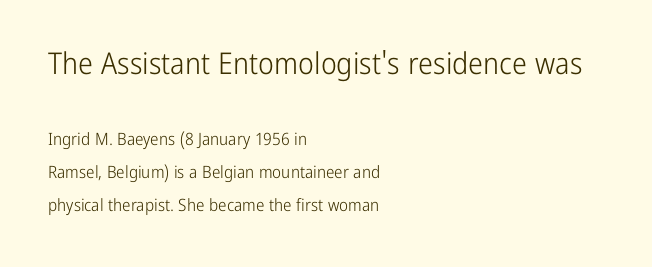
The letters carry no serifs — their stems end cleanly without finishing strokes. Between these two stacked blocks, the higher one wins on size. Varying glyph widths throughout — classic text-font behaviour. The vertical gap from one line to the next is large. Does the copy run flush right? No — it runs flush left.
